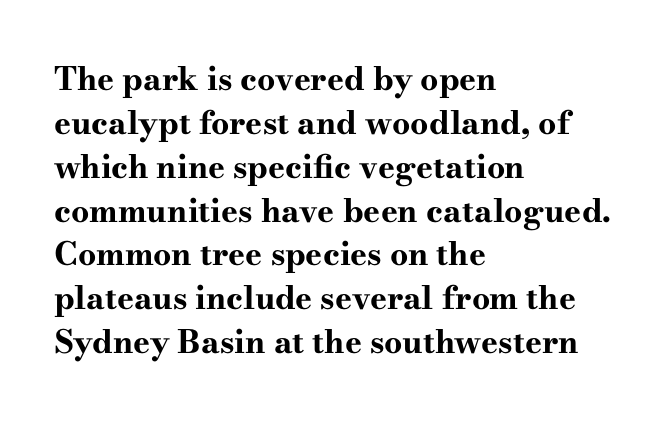
The image shows 32 px bold, wide serif type, upright; set left-aligned, normal line spacing (1.37x), normal letter spacing, not underlined; high stroke contrast and a small x-height.
